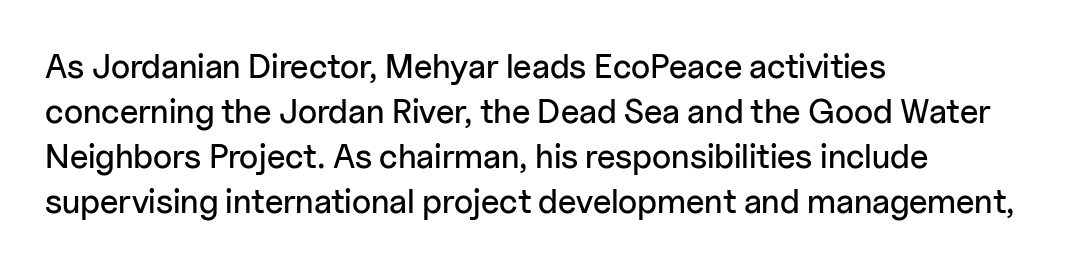
The image shows 34 px sans-serif type, upright; set left-aligned, normal line spacing (1.32x), normal letter spacing, not underlined; low stroke contrast and a medium x-height.
